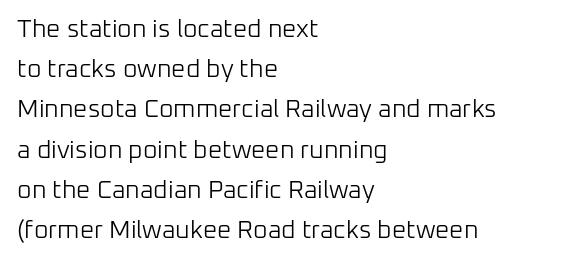
The image shows 25 px text type, upright; set left-aligned, normal line spacing (1.61x), normal letter spacing, not underlined.
